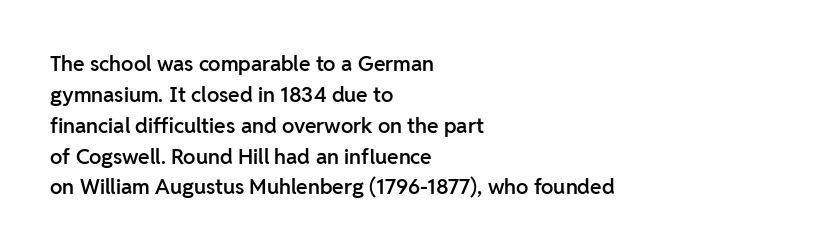
{"italic": "no", "bold": "semi", "underline": "no", "align": "left", "line_spacing": "normal", "line_spacing_ratio": 1.47, "letter_spacing": "normal", "letter_spacing_em": 0.0, "glyph_px": 21}
